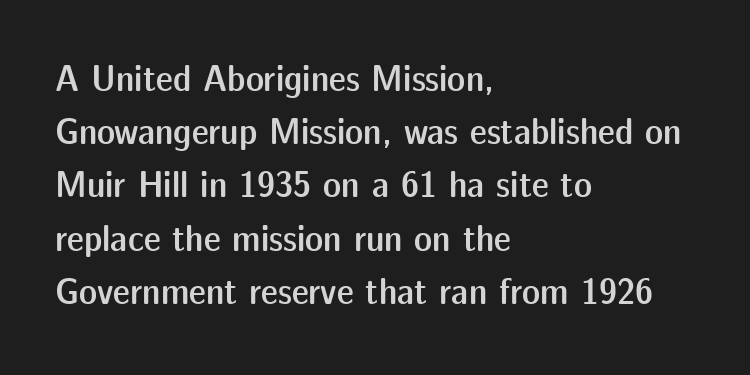
The image shows 38 px semibold sans-serif type, upright; set left-aligned, normal line spacing (1.4x), normal letter spacing, not underlined; low stroke contrast and a medium x-height.
